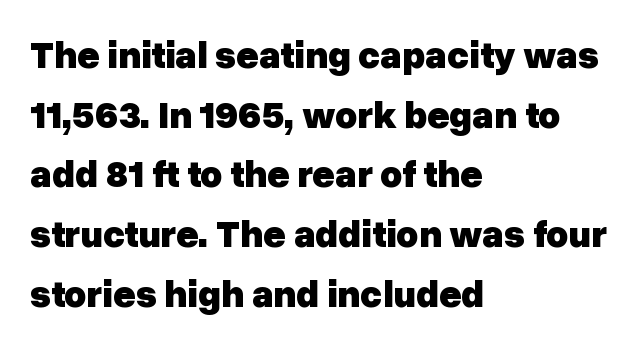
{"serif": "no", "italic": "no", "bold": "yes", "weight": "heavy", "width": "normal", "stroke_contrast": "low", "x_height": "medium", "monospaced": "no", "underline": "no", "align": "left", "line_spacing": "normal", "line_spacing_ratio": 1.57, "letter_spacing": "normal", "letter_spacing_em": 0.0, "glyph_px": 38}
